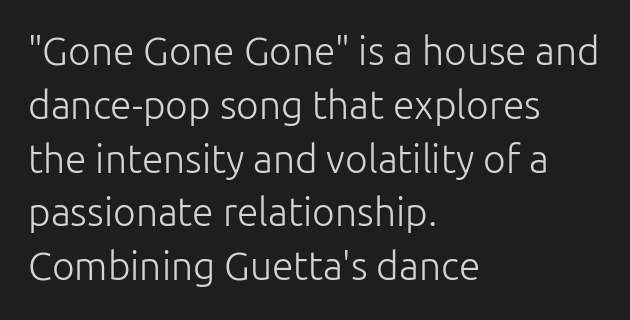
The image shows 39 px light sans-serif type, upright; set left-aligned, normal line spacing (1.38x), normal letter spacing, not underlined; low stroke contrast and a medium x-height.
